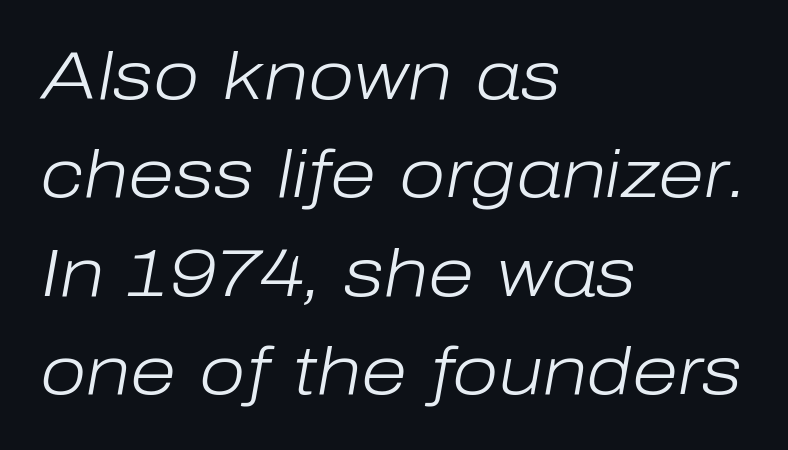
Q: Is the text bold? A: No.
Q: Is the text italic (slanted)? A: Yes, it leans right by about 10 degrees.
Q: Is the text underlined? A: No.
Q: How is the paragraph aligned? A: Left-aligned.
Q: Is the spacing between letters normal or unusually wide? A: Normal.
Q: Is the spacing between lines tight, normal or loose? A: Normal.
Q: Width (condensed, normal, or wide)? A: Normal.
Q: Stroke contrast? A: Low.
Q: x-height? A: Medium.
Q: Monospaced? A: No.
